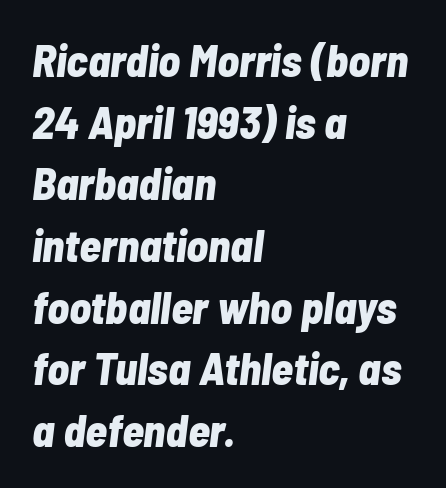
The image shows 45 px bold, condensed type, italic (leaning right); set left-aligned, normal line spacing (1.37x), normal letter spacing, not underlined; low stroke contrast and a medium x-height.
